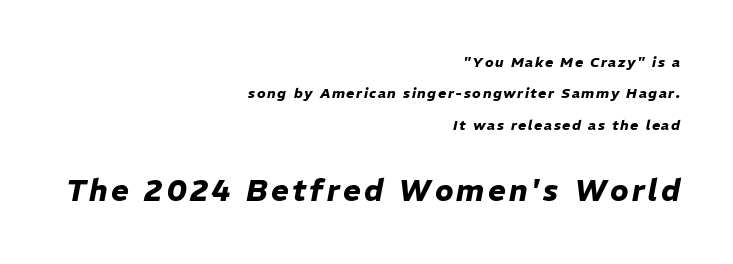
The letters are bold, with thick, heavy strokes. The rendering anchors every line to the right-hand side. These lines stand farther apart than default settings would place them. Has an underline been added? It has not. You get the small type first, then a jump to larger type.
